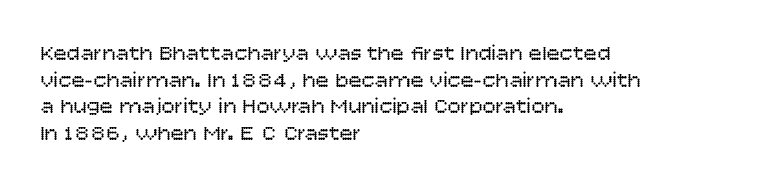
Q: Is the text bold? A: No.
Q: Is the text italic (slanted)? A: No, it is upright.
Q: Is the text underlined? A: No.
Q: How is the paragraph aligned? A: Left-aligned.
Q: Is the spacing between letters normal or unusually wide? A: Normal.
